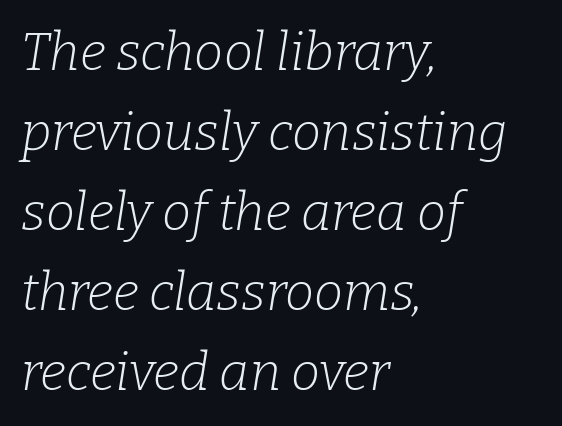
This sample has the flowing, uneven cadence of proportional lettering. Bold? No — there's no thickening of the strokes. Look at the bottom of the vertical strokes: they flare into serifs here. The line-height multiplier appears to be the usual default. Letter spacing: default. Beneath every word, the page is bare.
